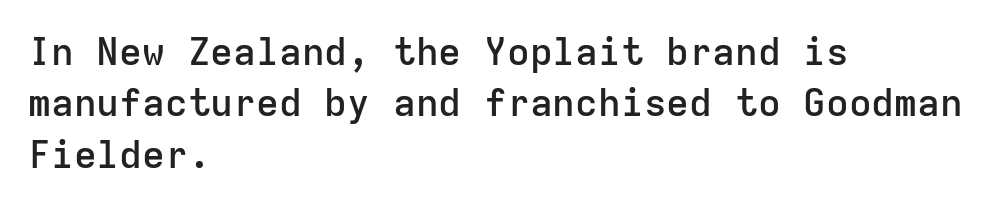
Words appear dense and cohesive because spacing is normal. Letterform terminals end flat and unadorned throughout the passage. Regular leading. Fixed-width glyphs throughout — classic coding-font behaviour. Underlining? Definitely not there. A somewhat darkened texture: the type is semibold rather than bold.
